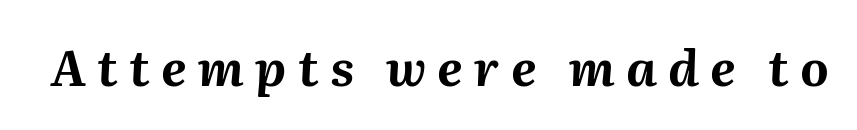
The image shows 49 px bold type, italic (leaning right); set unusually wide letter spacing (+0.23 em), not underlined; medium stroke contrast and a medium x-height.
